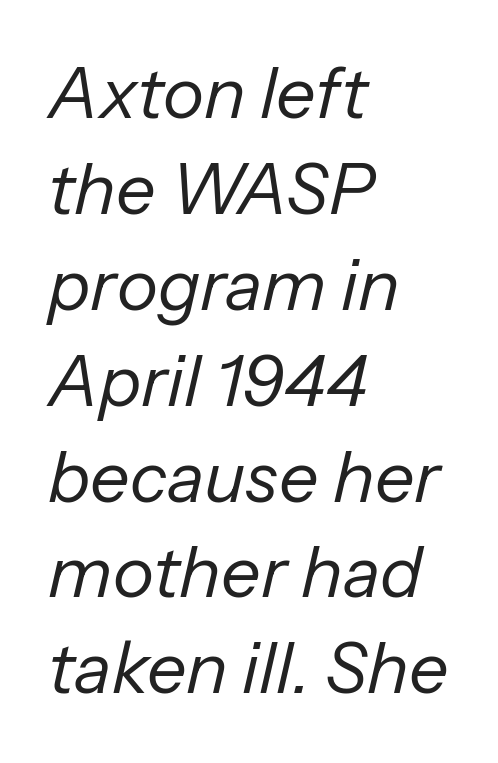
Q: Is the text bold? A: No.
Q: Is the text italic (slanted)? A: Yes, it leans right by about 13 degrees.
Q: Is the text underlined? A: No.
Q: How is the paragraph aligned? A: Left-aligned.
Q: Is the spacing between letters normal or unusually wide? A: Normal.
Q: Is the spacing between lines tight, normal or loose? A: Normal.
Q: Width (condensed, normal, or wide)? A: Normal.
Q: Stroke contrast? A: Low.
Q: x-height? A: Medium.
Q: Monospaced? A: No.
